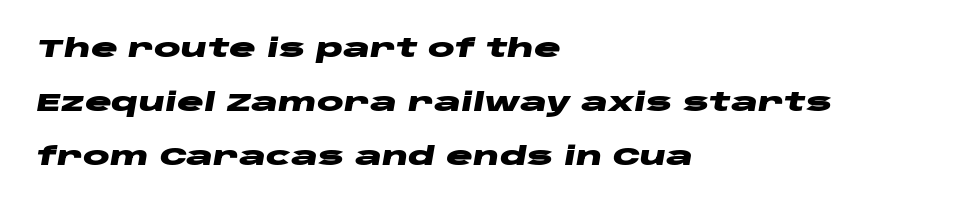
{"italic": "yes", "lean": "right", "slant_degrees": 10, "bold": "yes", "underline": "no", "align": "left", "line_spacing": "loose", "line_spacing_ratio": 2.17, "letter_spacing": "normal", "letter_spacing_em": 0.0, "glyph_px": 25}
